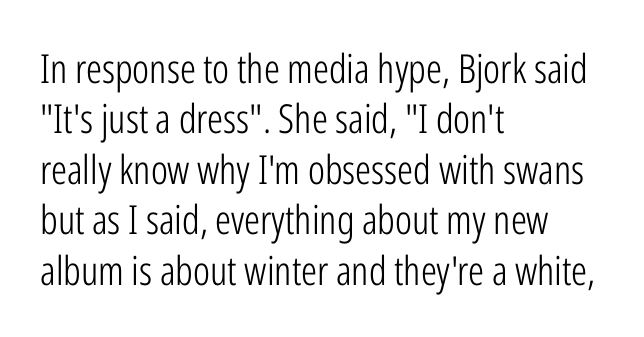
Q: Is the text bold? A: No.
Q: Is the text italic (slanted)? A: No, it is upright.
Q: Is the typeface a serif or a sans-serif typeface? A: Sans-serif.
Q: Is the text underlined? A: No.
Q: How is the paragraph aligned? A: Left-aligned.
Q: Is the spacing between letters normal or unusually wide? A: Normal.
Q: Is the spacing between lines tight, normal or loose? A: Normal.
Q: Width (condensed, normal, or wide)? A: Condensed.
Q: Stroke contrast? A: Low.
Q: x-height? A: Medium.
Q: Monospaced? A: No.
